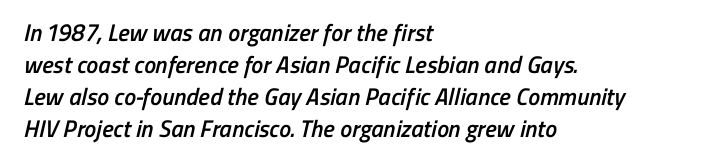
The image shows 24 px text type; set left-aligned, normal line spacing (1.33x), normal letter spacing, not underlined.
